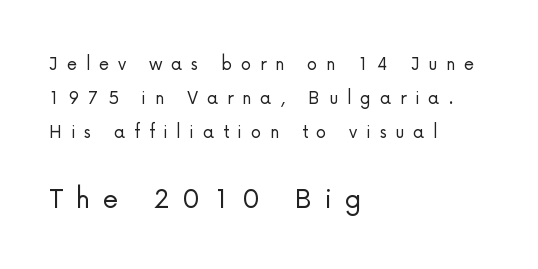
No letter is thick-stroked: the sample isn't bold. Is the letter spacing exaggerated? Yes — the characters are pushed far apart. What's the leading like? Ordinary, nothing unusual. This sample uses a sans-serif face. Larger block? The one below; the one above is distinctly smaller. Nope, not italic — everything's standing straight.
